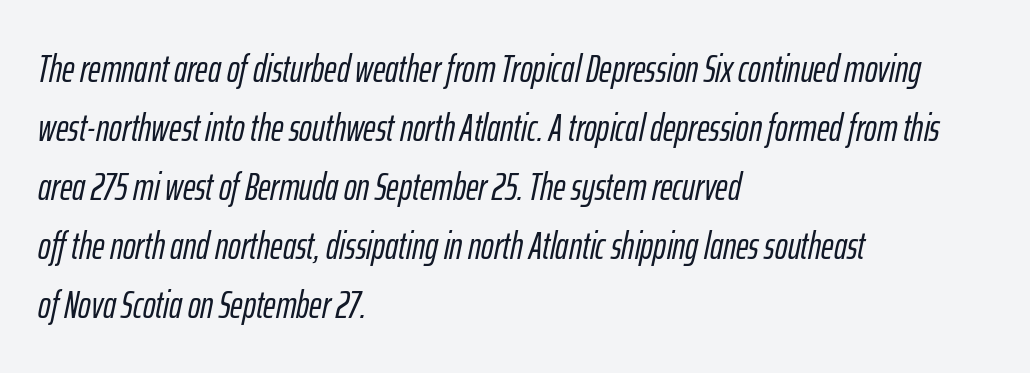
The image shows 38 px condensed type, italic (leaning right); set left-aligned, normal line spacing (1.55x), normal letter spacing, not underlined; low stroke contrast and a medium x-height.
